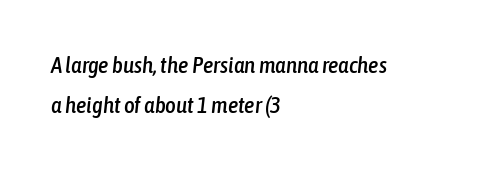
The image shows 23 px text type, italic (leaning right); set left-aligned, line spacing 1.72x, normal letter spacing, not underlined.
